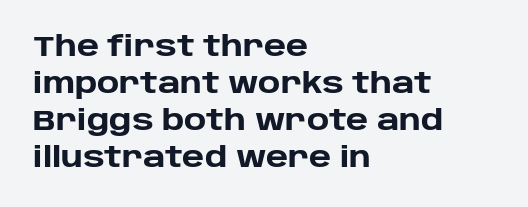
{"serif": "no", "italic": "no", "bold": "yes", "weight": "heavy", "width": "normal", "stroke_contrast": "low", "x_height": "large", "monospaced": "no", "underline": "no", "align": "left", "line_spacing": "normal", "line_spacing_ratio": 1.32, "letter_spacing": "normal", "letter_spacing_em": 0.0, "glyph_px": 28}
